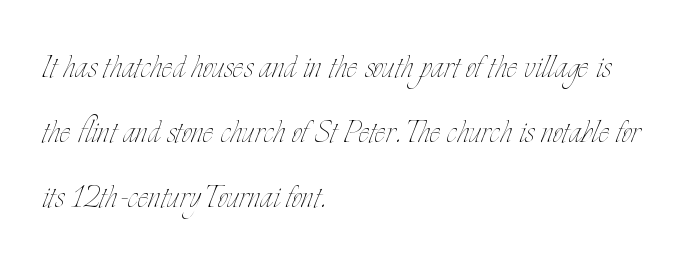
Q: Is the text bold? A: No.
Q: Is the text italic (slanted)? A: Yes.
Q: Is the text underlined? A: No.
Q: How is the paragraph aligned? A: Left-aligned.
Q: Is the spacing between letters normal or unusually wide? A: Normal.
Q: Is the spacing between lines tight, normal or loose? A: Normal.
Q: Width (condensed, normal, or wide)? A: Condensed.
Q: Stroke contrast? A: Low.
Q: x-height? A: Small.
Q: Monospaced? A: No.
